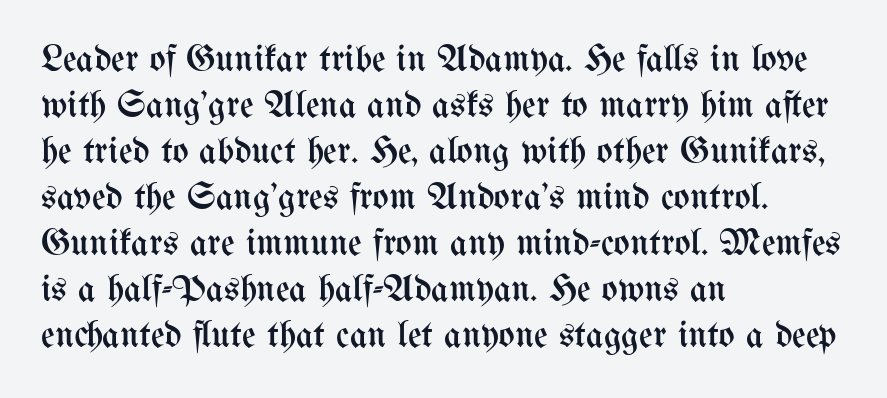
{"italic": "no", "bold": "no", "weight": "regular", "width": "condensed", "stroke_contrast": "medium", "x_height": "medium", "monospaced": "no", "underline": "no", "align": "left", "line_spacing_ratio": 1.21, "letter_spacing": "normal", "letter_spacing_em": 0.0, "glyph_px": 38}
